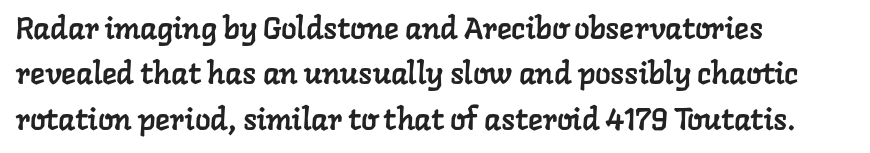
The image shows 31 px serif type; set left-aligned, normal line spacing (1.46x), normal letter spacing, not underlined; low stroke contrast and a medium x-height.
